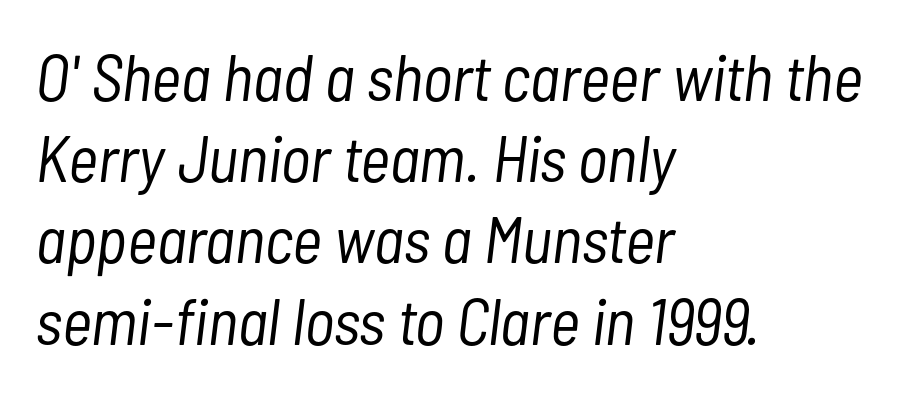
{"italic": "yes", "lean": "right", "slant_degrees": 7, "bold": "no", "weight": "light", "width": "condensed", "stroke_contrast": "low", "x_height": "medium", "monospaced": "no", "underline": "no", "align": "left", "line_spacing": "normal", "line_spacing_ratio": 1.25, "letter_spacing": "normal", "letter_spacing_em": 0.0, "glyph_px": 65}
